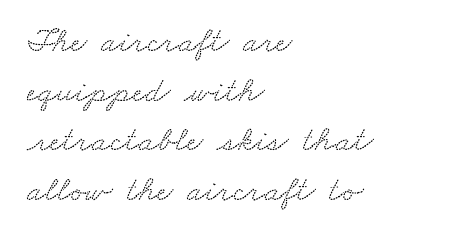
The image shows 35 px wide serif type; set left-aligned, normal line spacing (1.42x), normal letter spacing, not underlined; low stroke contrast and a small x-height.
